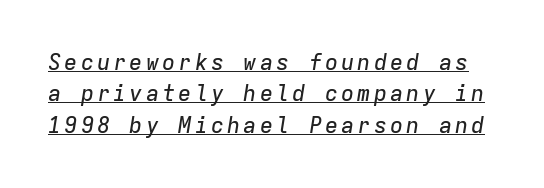
The image shows 22 px text type, italic (leaning right); set normal line spacing (1.43x), underlined.
